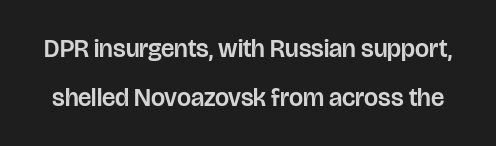
The type sits square on the baseline with zero lean. Compared with typical paragraphs, the rows here are farther apart. The string is rendered with underlining switched off. What stands out about the letter spacing? Nothing — it is the standard amount.
